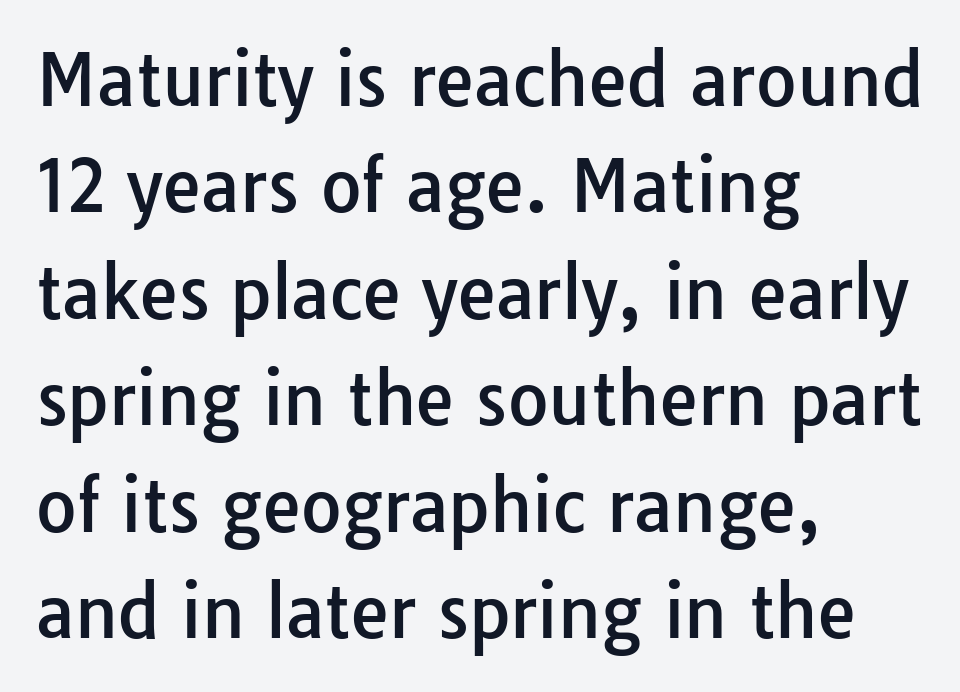
Q: Is the text italic (slanted)? A: No, it is upright.
Q: Is the typeface a serif or a sans-serif typeface? A: Sans-serif.
Q: Is the text underlined? A: No.
Q: How is the paragraph aligned? A: Left-aligned.
Q: Is the spacing between letters normal or unusually wide? A: Normal.
Q: Is the spacing between lines tight, normal or loose? A: Normal.
Q: Width (condensed, normal, or wide)? A: Normal.
Q: Stroke contrast? A: Low.
Q: x-height? A: Medium.
Q: Monospaced? A: No.
